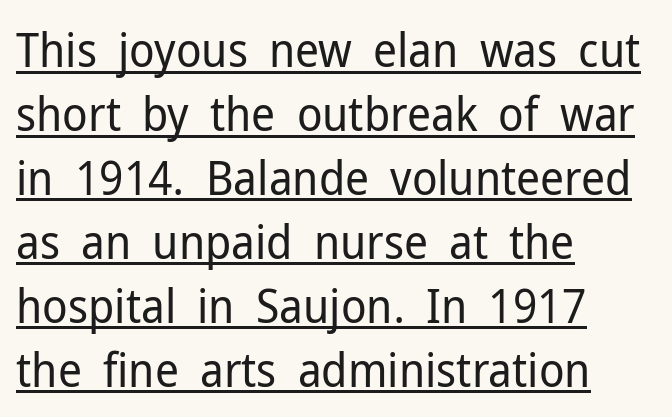
Is there much room between lines? A standard amount, neither cramped nor airy. The passage shown is not bold in any degree. This rendering features underlined lettering. Rendered with straight, roman letterforms.
